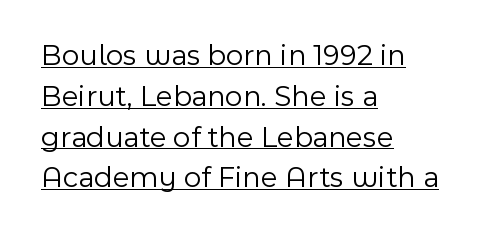
The image shows 30 px light sans-serif type, upright; set left-aligned, normal line spacing (1.36x), normal letter spacing, underlined; a medium x-height.
